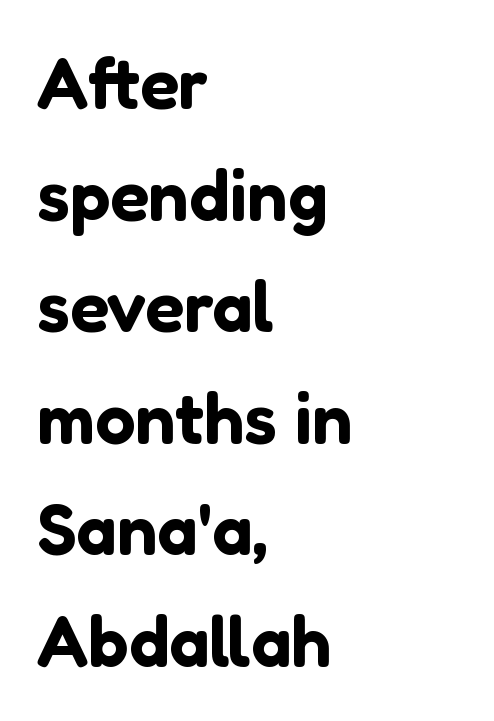
{"serif": "no", "italic": "no", "width": "normal", "stroke_contrast": "low", "x_height": "medium", "monospaced": "no", "underline": "no", "align": "left", "line_spacing": "normal", "line_spacing_ratio": 1.55, "letter_spacing": "normal", "letter_spacing_em": 0.0, "glyph_px": 72}
